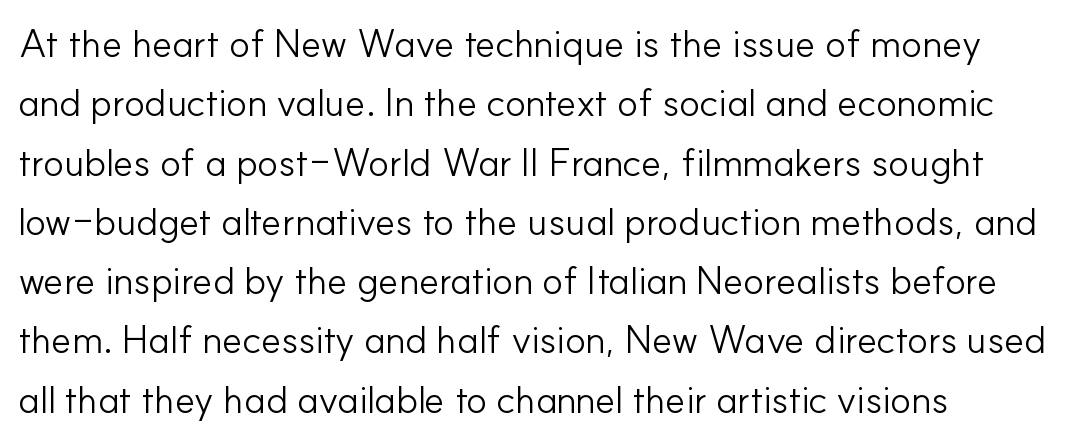
{"serif": "no", "italic": "no", "bold": "no", "weight": "light", "width": "normal", "stroke_contrast": "low", "x_height": "small", "monospaced": "no", "underline": "no", "align": "left", "line_spacing": "normal", "line_spacing_ratio": 1.52, "letter_spacing": "normal", "letter_spacing_em": 0.0, "glyph_px": 39}
